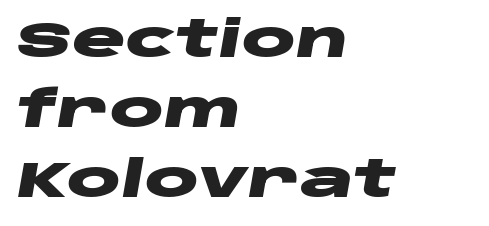
The image shows 50 px heavy, wide type, italic (leaning right); set left-aligned, normal line spacing (1.4x), normal letter spacing, not underlined; low stroke contrast and a large x-height.
